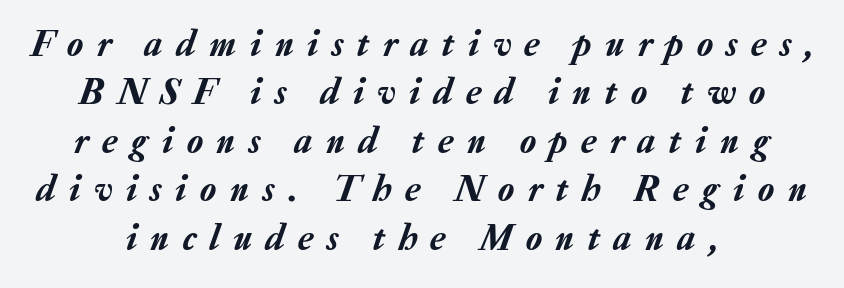
Letter spacing: wide. Do the characters align in a grid? No, the font is proportional. Looking at the ascenders, they clearly lean. Reading down the block, each line starts at a different indent, mirrored at its end. Normally led — the rows are evenly, conventionally spaced.
